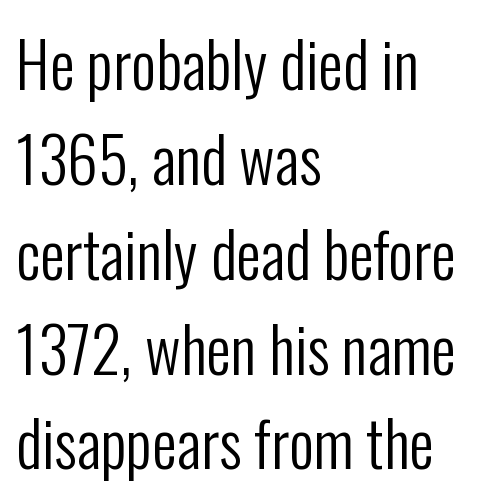
The image shows 62 px regular-weight, condensed sans-serif type, upright; set left-aligned, normal line spacing (1.53x), normal letter spacing, not underlined; low stroke contrast and a medium x-height.
